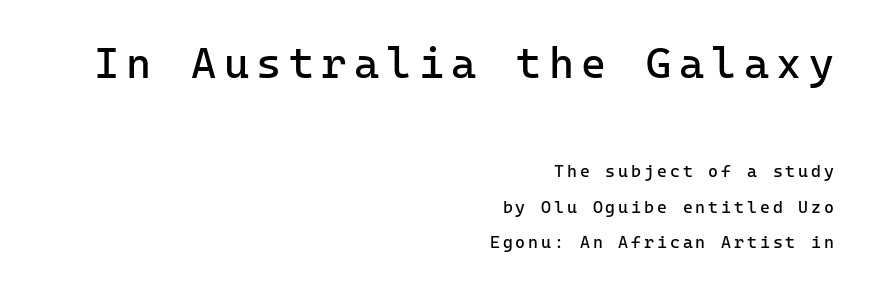
Q: Is the text bold? A: No.
Q: Is the text italic (slanted)? A: No, it is upright.
Q: Is the typeface a serif or a sans-serif typeface? A: Sans-serif.
Q: Is the text underlined? A: No.
Q: How is the paragraph aligned? A: Right-aligned.
Q: Is the spacing between lines tight, normal or loose? A: Loose.
Q: Which block of text is set in a larger size, the first (top) or the second (bottom)? A: The first (top) one.
Q: Width (condensed, normal, or wide)? A: Normal.
Q: Stroke contrast? A: Low.
Q: x-height? A: Medium.
